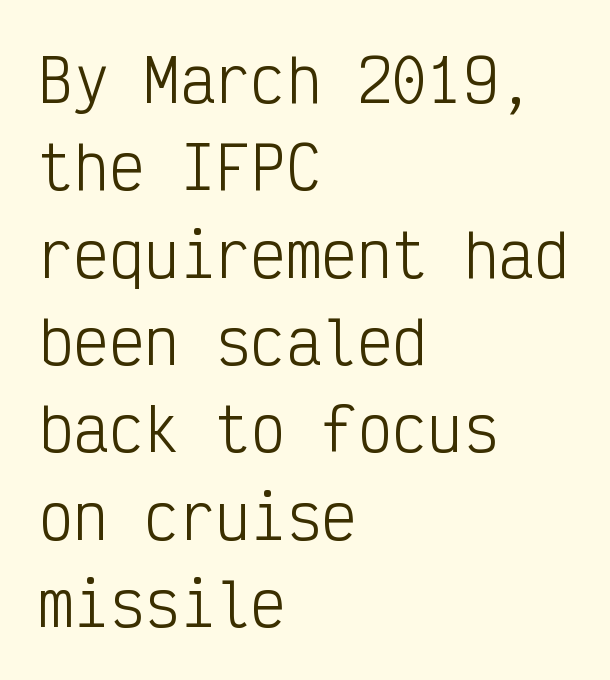
In terms of letterspacing, this is plain default setting. Quick note: not italic, upright. Heft: none added — not bold. Fixed-width glyphs throughout — classic coding-font behaviour.
